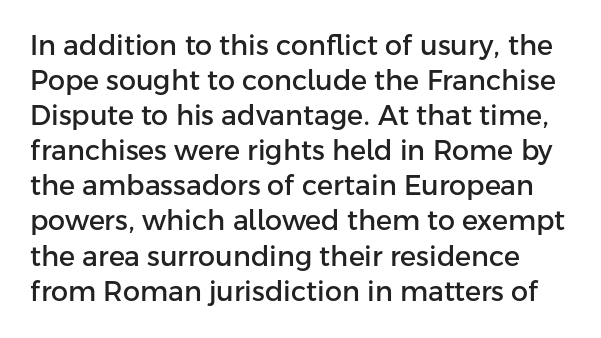
The space directly below the letters is spotless. Normally led — the rows are evenly, conventionally spaced. Is the letter spacing exaggerated? No — it looks like the ordinary default. It's the straight-up-and-down kind of type.
